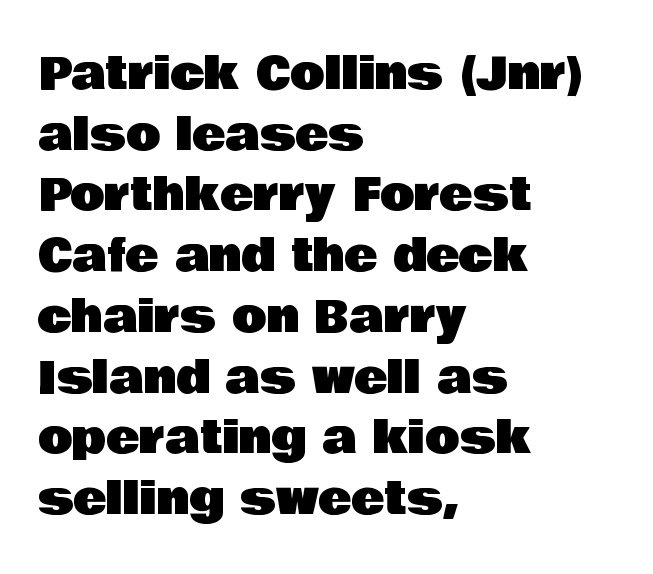
The image shows 45 px sans-serif type, upright; set left-aligned, normal line spacing (1.35x), normal letter spacing, not underlined; low stroke contrast and a large x-height.
